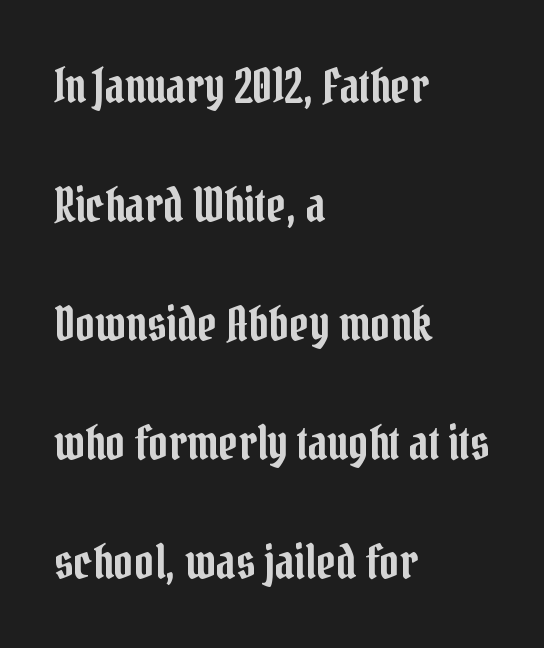
The image shows 48 px condensed serif type, upright; set left-aligned, loose line spacing (2.48x), normal letter spacing, not underlined; low stroke contrast and a medium x-height.
